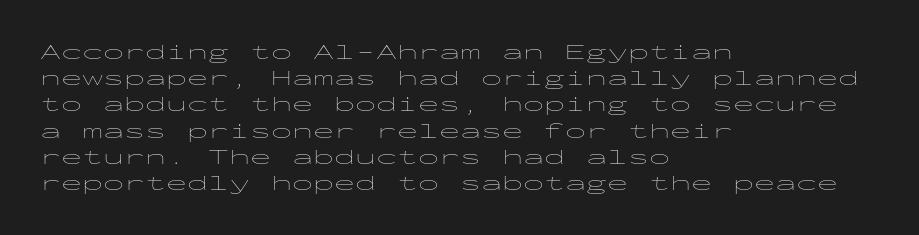
Does extra space separate the letters? No, they use regular spacing. Layout note: lines flush left. The area under the type is left untouched. This reads as an unemphasized weight, regular at the heaviest. This is roman type, the default non-slanted kind. Vertical spacing — default.
